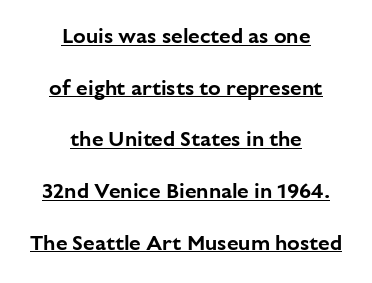
{"italic": "no", "underline": "yes", "align": "center", "line_spacing": "loose", "line_spacing_ratio": 2.46, "letter_spacing": "normal", "letter_spacing_em": 0.0, "glyph_px": 21}
